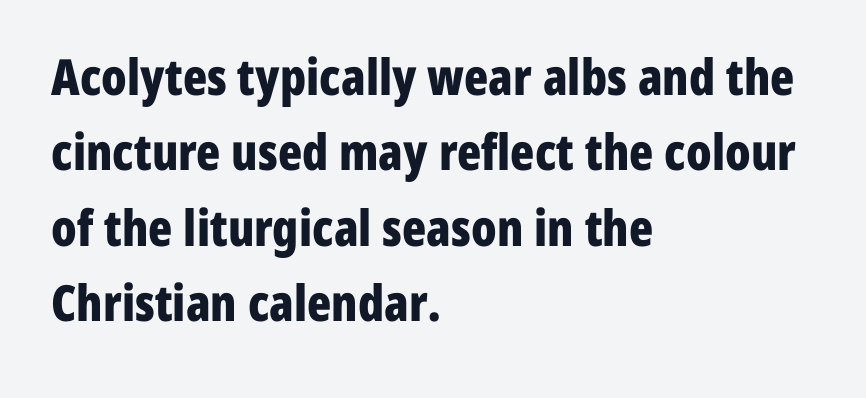
Q: Is the text bold? A: Yes.
Q: Is the text italic (slanted)? A: No, it is upright.
Q: Is the typeface a serif or a sans-serif typeface? A: Sans-serif.
Q: Is the text underlined? A: No.
Q: How is the paragraph aligned? A: Left-aligned.
Q: Is the spacing between letters normal or unusually wide? A: Normal.
Q: Is the spacing between lines tight, normal or loose? A: Normal.
Q: Width (condensed, normal, or wide)? A: Condensed.
Q: Stroke contrast? A: Low.
Q: x-height? A: Medium.
Q: Monospaced? A: No.
